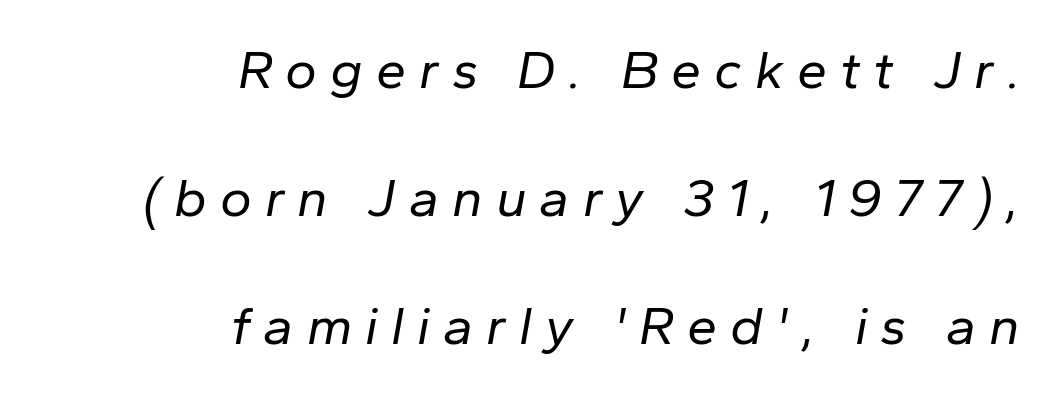
Ink coverage per letter is moderate at most. One glance says open: line gaps are wider than usual. Notice how the passage keeps a crisp vertical edge on the right only. The rendering inserts visible extra space after every character.
